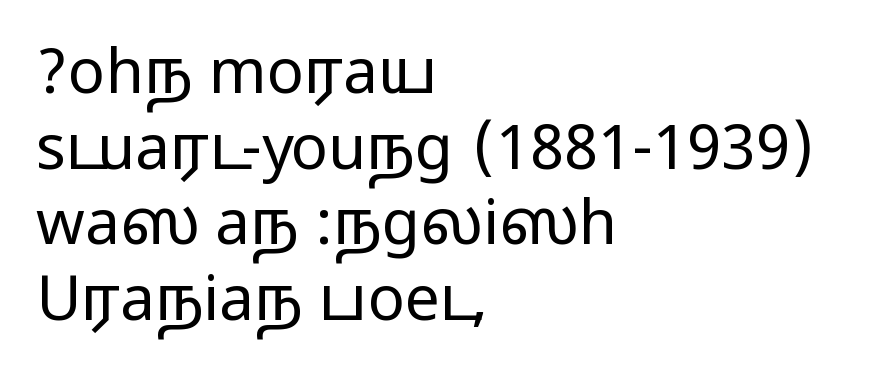
Q: Is the text italic (slanted)? A: No, it is upright.
Q: Is the typeface a serif or a sans-serif typeface? A: Sans-serif.
Q: Is the text underlined? A: No.
Q: How is the paragraph aligned? A: Left-aligned.
Q: Is the spacing between letters normal or unusually wide? A: Normal.
Q: Width (condensed, normal, or wide)? A: Wide.
Q: Stroke contrast? A: Medium.
Q: Monospaced? A: No.
